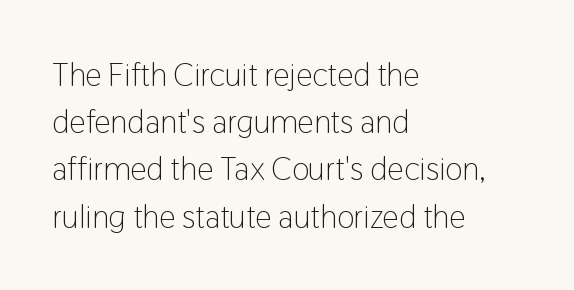
The image shows 33 px light, condensed sans-serif type, upright; set left-aligned, normal line spacing (1.43x), normal letter spacing, not underlined; low stroke contrast and a medium x-height.
